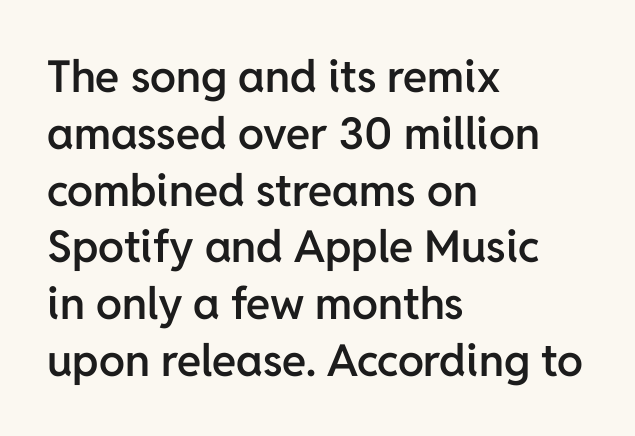
{"serif": "no", "italic": "no", "bold": "semi", "weight": "semibold", "width": "normal", "stroke_contrast": "low", "x_height": "medium", "monospaced": "no", "underline": "no", "align": "left", "line_spacing": "normal", "line_spacing_ratio": 1.29, "letter_spacing": "normal", "letter_spacing_em": 0.0, "glyph_px": 44}
